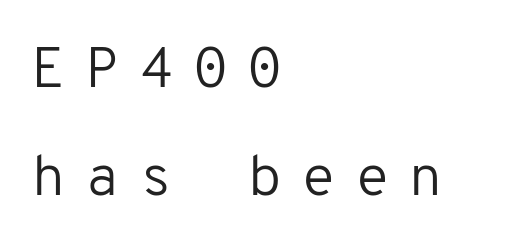
Q: Is the text bold? A: No.
Q: Is the text italic (slanted)? A: No, it is upright.
Q: Is the typeface a serif or a sans-serif typeface? A: Sans-serif.
Q: Is the text underlined? A: No.
Q: How is the paragraph aligned? A: Left-aligned.
Q: Is the spacing between letters normal or unusually wide? A: Unusually wide.
Q: Width (condensed, normal, or wide)? A: Normal.
Q: Stroke contrast? A: Low.
Q: x-height? A: Medium.
Q: Monospaced? A: Yes.
